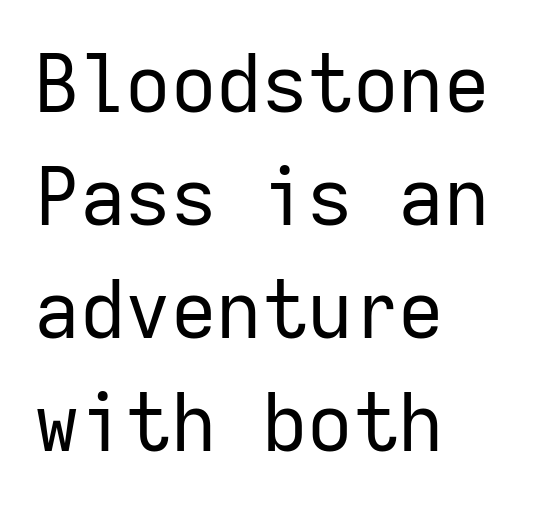
Q: Is the text bold? A: No.
Q: Is the text italic (slanted)? A: No, it is upright.
Q: Is the typeface a serif or a sans-serif typeface? A: Sans-serif.
Q: Is the text underlined? A: No.
Q: How is the paragraph aligned? A: Left-aligned.
Q: Is the spacing between letters normal or unusually wide? A: Normal.
Q: Is the spacing between lines tight, normal or loose? A: Normal.
Q: Width (condensed, normal, or wide)? A: Normal.
Q: Stroke contrast? A: Low.
Q: x-height? A: Medium.
Q: Monospaced? A: Yes.
